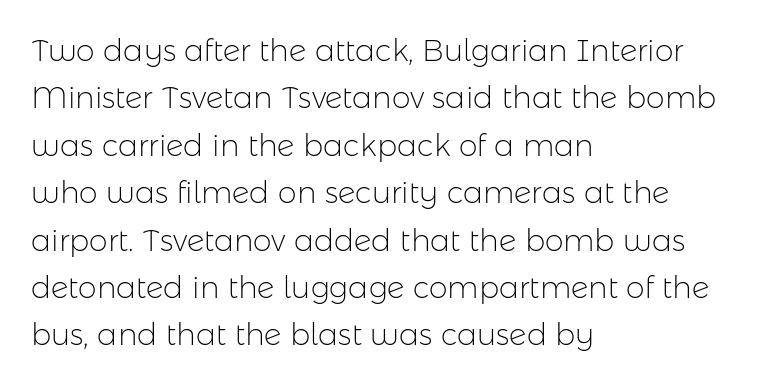
The image shows 30 px light sans-serif type, upright; set left-aligned, normal line spacing (1.58x), normal letter spacing, not underlined; low stroke contrast and a medium x-height.
